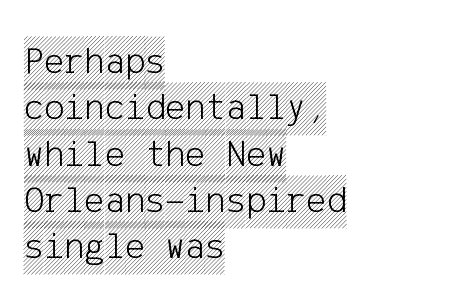
{"italic": "no", "width": "condensed", "x_height": "large", "underline": "no", "align": "left", "line_spacing_ratio": 1.22, "letter_spacing": "normal", "letter_spacing_em": 0.0, "glyph_px": 38}
